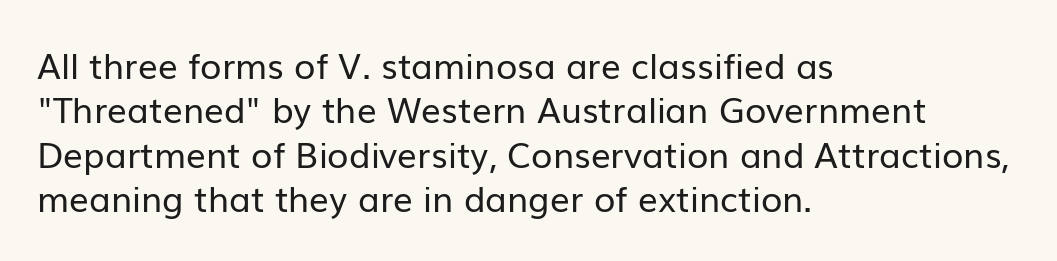
Here the designer chose a conventional face with non-uniform glyph widths. Letters rest on an invisible, unmarked baseline. Words appear dense and cohesive because spacing is normal. The glyphs in this specimen are sans serif.
